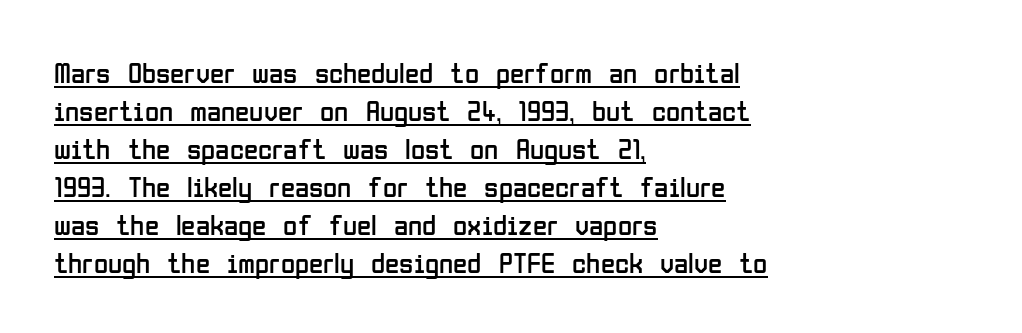
Nothing unusual about the tracking: characters are spaced as the font intends. No chunkiness to these letters — they're not bold. Each letter keeps its own natural width here, so spacing adapts to shape. The rendering uses the underline text-decoration.
